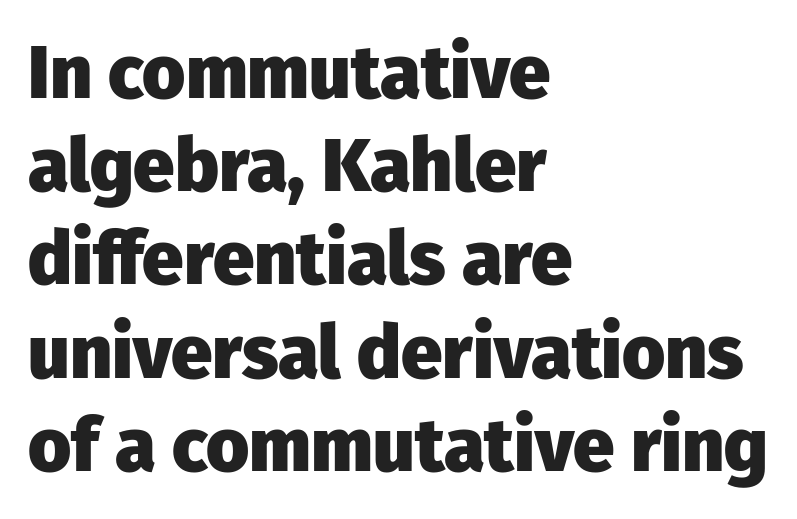
The image shows 74 px heavy sans-serif type, upright; set left-aligned, normal line spacing (1.26x), normal letter spacing, not underlined; low stroke contrast and a medium x-height.
